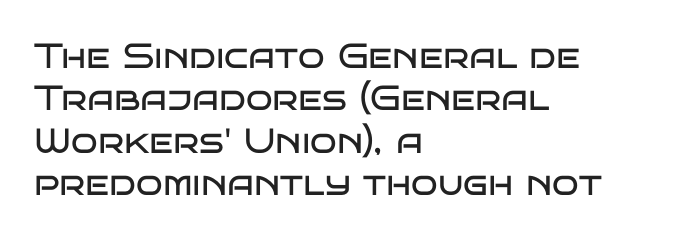
Q: Is the text bold? A: No.
Q: Is the text italic (slanted)? A: No, it is upright.
Q: Is the typeface a serif or a sans-serif typeface? A: Sans-serif.
Q: Is the text underlined? A: No.
Q: How is the paragraph aligned? A: Left-aligned.
Q: Is the spacing between letters normal or unusually wide? A: Normal.
Q: Width (condensed, normal, or wide)? A: Wide.
Q: Stroke contrast? A: Low.
Q: x-height? A: Large.
Q: Monospaced? A: No.
